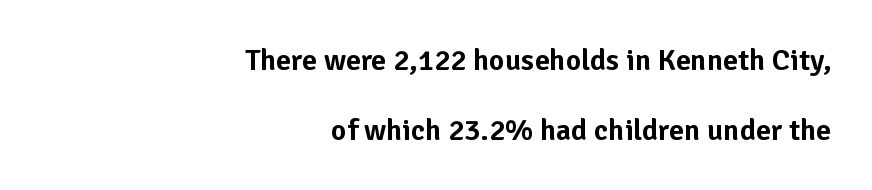
{"serif": "no", "italic": "no", "width": "normal", "stroke_contrast": "low", "x_height": "medium", "monospaced": "no", "underline": "no", "align": "right", "line_spacing": "loose", "line_spacing_ratio": 2.32, "letter_spacing": "normal", "letter_spacing_em": 0.0, "glyph_px": 30}
